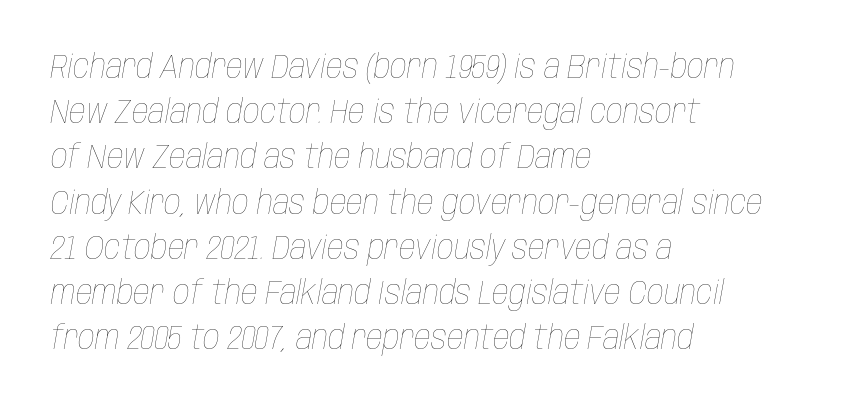
{"italic": "yes", "lean": "right", "slant_degrees": 10, "bold": "no", "weight": "thin", "width": "condensed", "stroke_contrast": "low", "x_height": "large", "monospaced": "no", "underline": "no", "align": "left", "line_spacing": "normal", "line_spacing_ratio": 1.37, "letter_spacing": "normal", "letter_spacing_em": 0.0, "glyph_px": 33}
